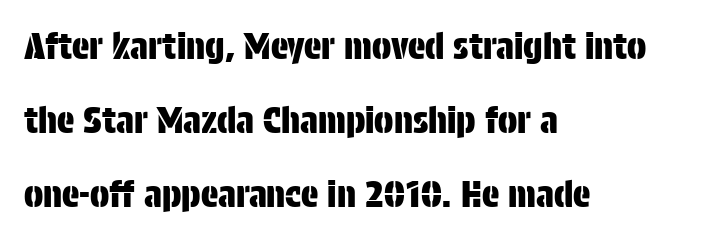
The image shows 36 px condensed sans-serif type, upright; set left-aligned, loose line spacing (2.05x), normal letter spacing, not underlined; low stroke contrast and a large x-height.
